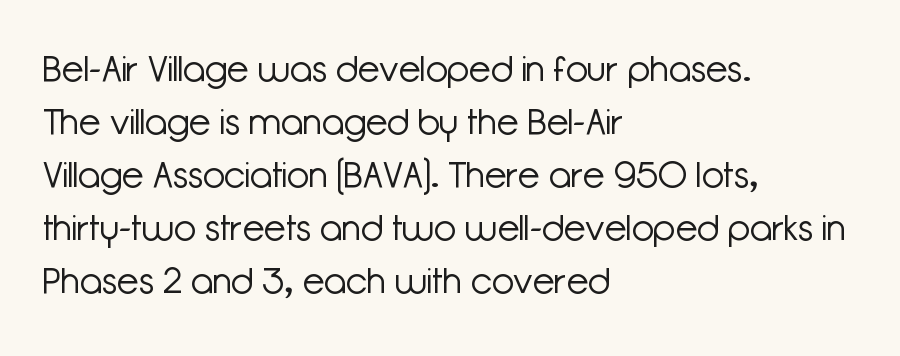
Q: Is the text bold? A: No.
Q: Is the text italic (slanted)? A: No, it is upright.
Q: Is the typeface a serif or a sans-serif typeface? A: Sans-serif.
Q: Is the text underlined? A: No.
Q: How is the paragraph aligned? A: Left-aligned.
Q: Is the spacing between letters normal or unusually wide? A: Normal.
Q: Is the spacing between lines tight, normal or loose? A: Normal.
Q: Width (condensed, normal, or wide)? A: Normal.
Q: Stroke contrast? A: Low.
Q: x-height? A: Medium.
Q: Monospaced? A: No.
